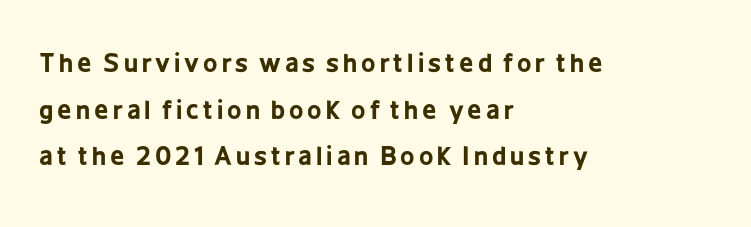
The image shows 25 px bold type, upright; set left-aligned, line spacing 1.87x, not underlined.
